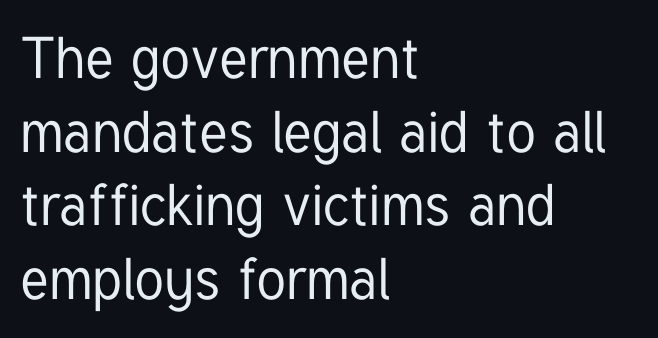
The image shows 58 px condensed sans-serif type, upright; set left-aligned, normal line spacing (1.27x), normal letter spacing, not underlined; low stroke contrast and a medium x-height.
